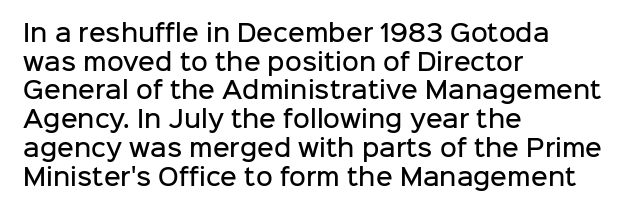
The image shows 23 px text type, upright; set left-aligned, normal line spacing (1.25x), normal letter spacing, not underlined.
